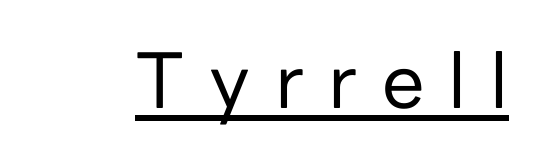
Is there any slant? The stems are plumb. A typesetter would call this proportional, since set widths differ per character. Compared with a typical body face, this is equally light or lighter still. Examine the stroke ends and you'll find no serifs. Tracking value appears strongly positive — letters spread wide.
